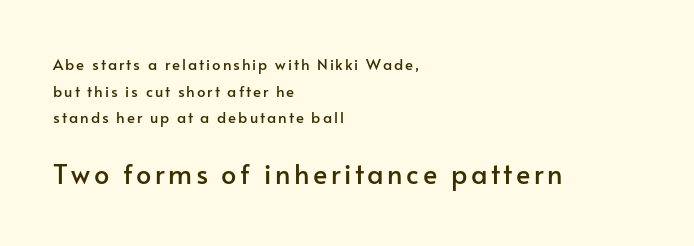
{"italic": "no", "underline": "no", "align": "left", "line_spacing_ratio": 1.77, "larger_block": "second", "size_ratio": 1.8, "glyph_px": 27}
